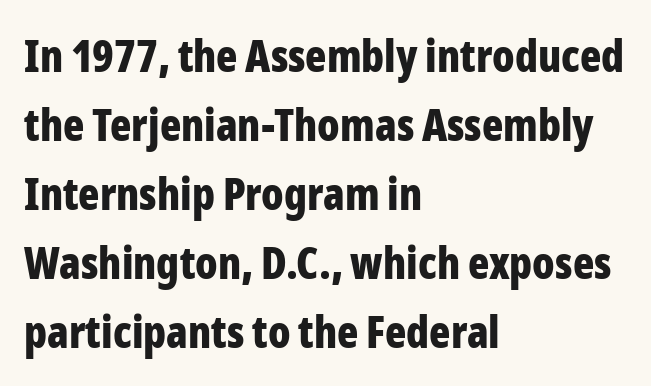
The image shows 44 px bold, condensed sans-serif type, upright; set left-aligned, normal line spacing (1.57x), normal letter spacing, not underlined; low stroke contrast and a medium x-height.
